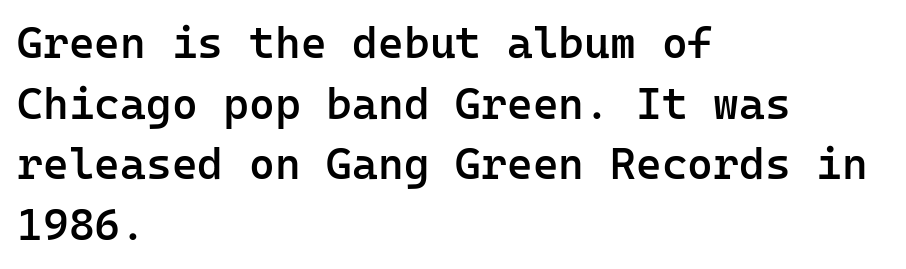
The image shows 44 px semibold sans-serif type, upright, monospaced; set left-aligned, normal line spacing (1.38x), normal letter spacing, not underlined; low stroke contrast and a medium x-height.
